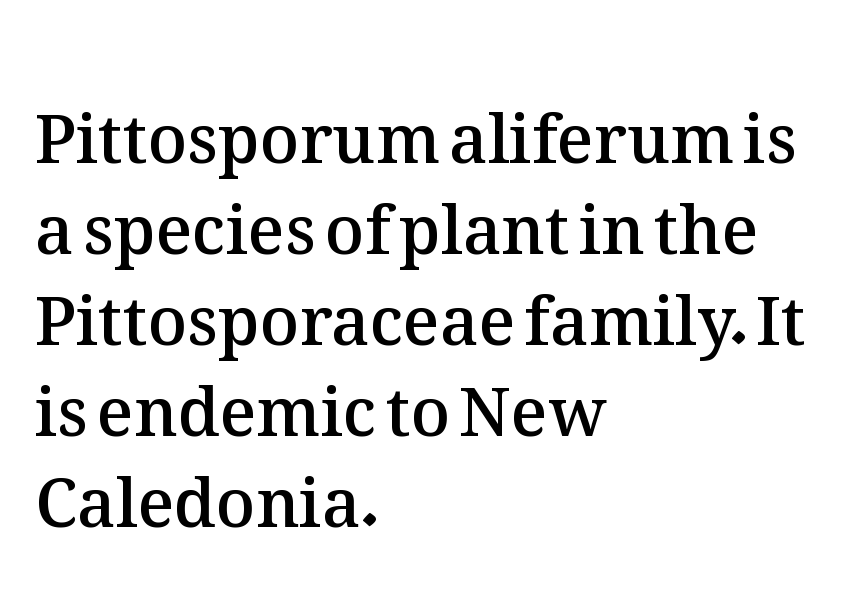
Q: Is the text bold? A: Semi-bold.
Q: Is the text italic (slanted)? A: No, it is upright.
Q: Is the text underlined? A: No.
Q: How is the paragraph aligned? A: Left-aligned.
Q: Is the spacing between letters normal or unusually wide? A: Normal.
Q: Is the spacing between lines tight, normal or loose? A: Normal.
Q: Width (condensed, normal, or wide)? A: Normal.
Q: Stroke contrast? A: Medium.
Q: x-height? A: Medium.
Q: Monospaced? A: No.
